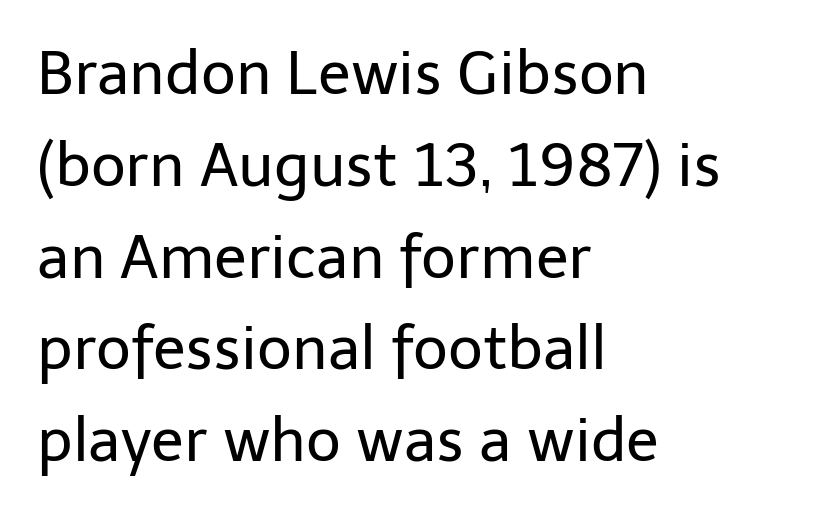
{"serif": "no", "italic": "no", "bold": "no", "weight": "regular", "width": "normal", "stroke_contrast": "low", "x_height": "medium", "monospaced": "no", "underline": "no", "align": "left", "line_spacing": "normal", "line_spacing_ratio": 1.53, "letter_spacing": "normal", "letter_spacing_em": 0.0, "glyph_px": 60}
